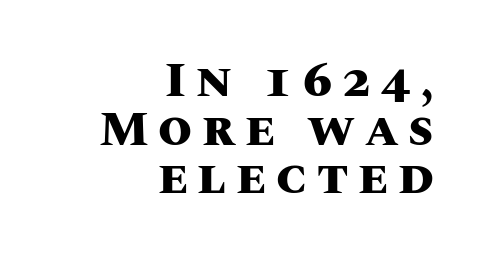
Letters rest on an invisible, unmarked baseline. Successive baselines arrive quickly, one right under another. Do the characters align in a grid? No, the font is proportional. This is roman type, the default non-slanted kind. Weight check: bold — yes, fully. Display-style spreading of the glyphs; the letterfit is very open.
